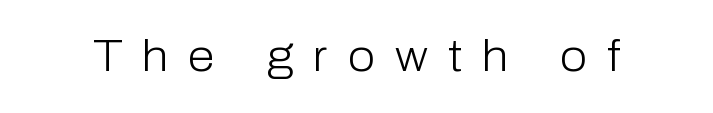
The image shows 44 px light sans-serif type, upright; set unusually wide letter spacing (+0.45 em), not underlined; low stroke contrast and a medium x-height.
